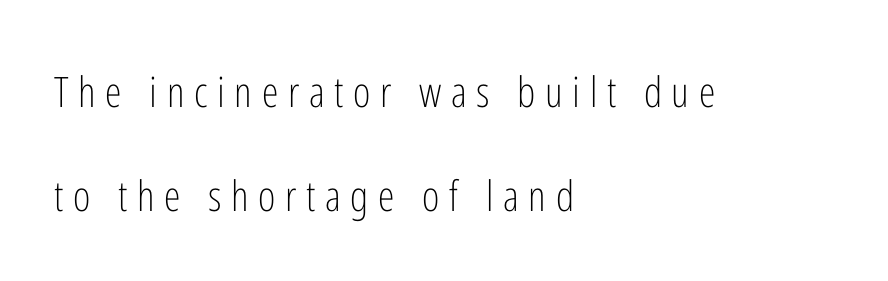
The image shows 42 px light, condensed sans-serif type, upright; set left-aligned, loose line spacing (2.48x), unusually wide letter spacing (+0.23 em), not underlined; low stroke contrast and a medium x-height.
